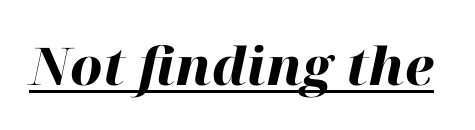
{"italic": "yes", "lean": "right", "slant_degrees": 12, "bold": "yes", "weight": "heavy", "width": "normal", "stroke_contrast": "high", "x_height": "medium", "monospaced": "no", "underline": "yes", "letter_spacing": "normal", "letter_spacing_em": 0.0, "glyph_px": 52}
